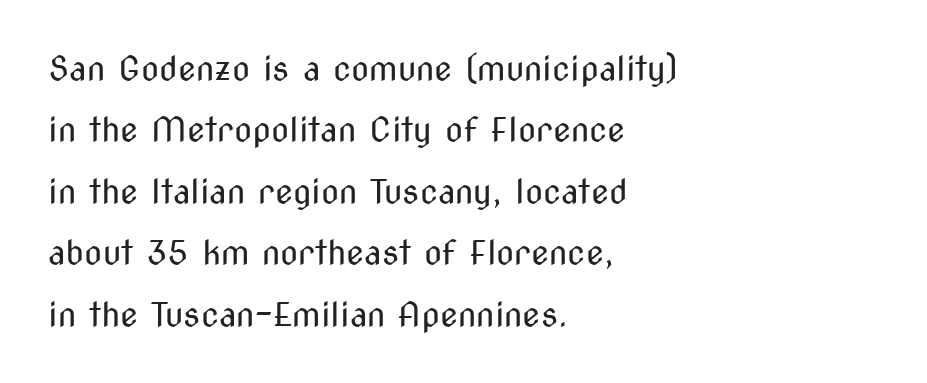
Type style note: lacks serifs. Decoration check: the copy has no underline. Character widths vary here, with narrow letters taking less room than wide ones. Which margin do the lines hug? The left one — the right edge is uneven. No letter is thick-stroked: the sample isn't bold.
